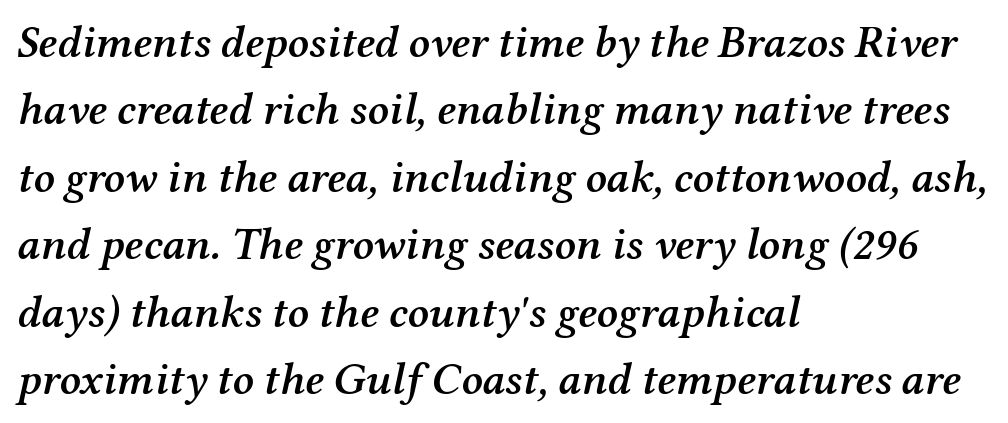
Typographically, this falls in the serif category. Typeset ragged right — the left edge is the straight one. Characters are canted at an angle relative to the baseline's perpendicular. Here the designer chose a conventional face with non-uniform glyph widths. Typesetter's note: demi weight, one step under bold. The vertical gap from one line to the next is medium.
